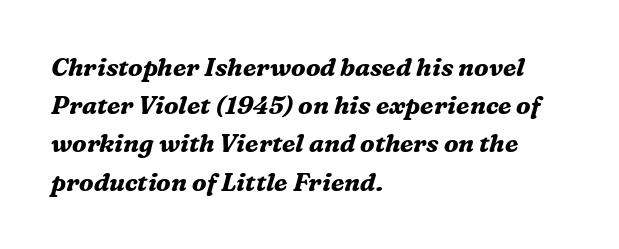
Interline gaps are of average width in this sample. This sample uses plain, unmodified letter spacing. Any mark beneath the type? The region is blank. The text block is weighted toward the left margin, trailing off unevenly rightward. The font is running at its bold setting.
